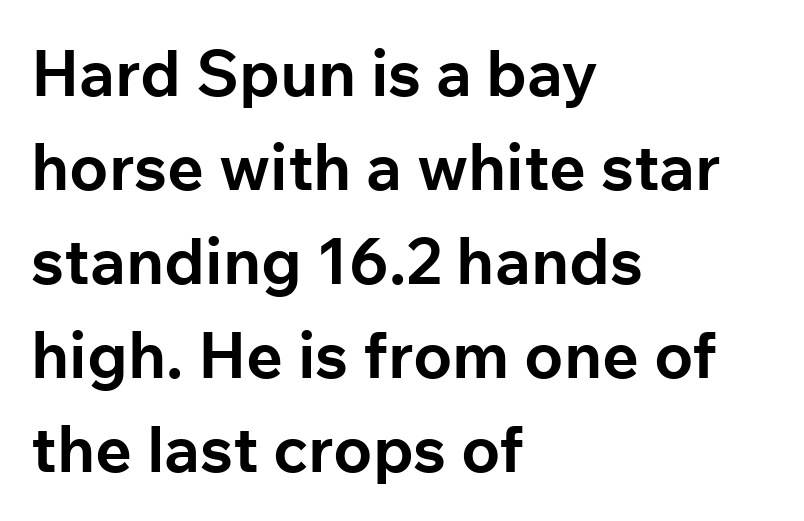
The image shows 64 px bold sans-serif type, upright; set left-aligned, normal line spacing (1.47x), normal letter spacing, not underlined; low stroke contrast and a medium x-height.
